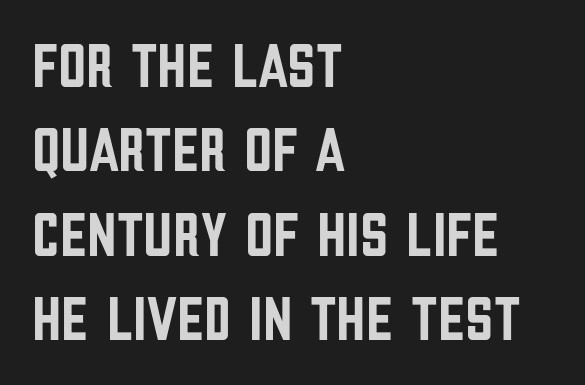
Q: Is the text italic (slanted)? A: No, it is upright.
Q: Is the typeface a serif or a sans-serif typeface? A: Sans-serif.
Q: Is the text underlined? A: No.
Q: How is the paragraph aligned? A: Left-aligned.
Q: Is the spacing between letters normal or unusually wide? A: Normal.
Q: Is the spacing between lines tight, normal or loose? A: Normal.
Q: Width (condensed, normal, or wide)? A: Condensed.
Q: Stroke contrast? A: Low.
Q: x-height? A: Large.
Q: Monospaced? A: No.
